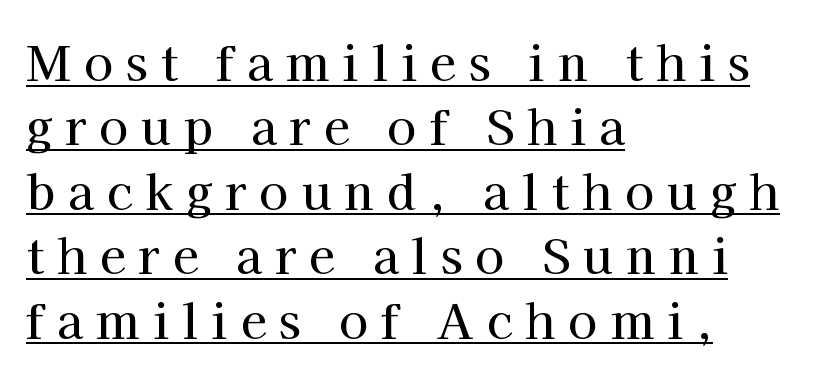
{"serif": "yes", "italic": "no", "width": "normal", "stroke_contrast": "high", "x_height": "medium", "monospaced": "no", "underline": "yes", "align": "left", "line_spacing": "normal", "line_spacing_ratio": 1.37, "letter_spacing": "wide", "letter_spacing_em": 0.28, "glyph_px": 47}
